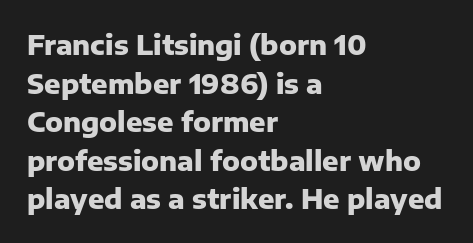
The image shows 27 px bold type, upright; set left-aligned, normal line spacing (1.43x), normal letter spacing, not underlined.
